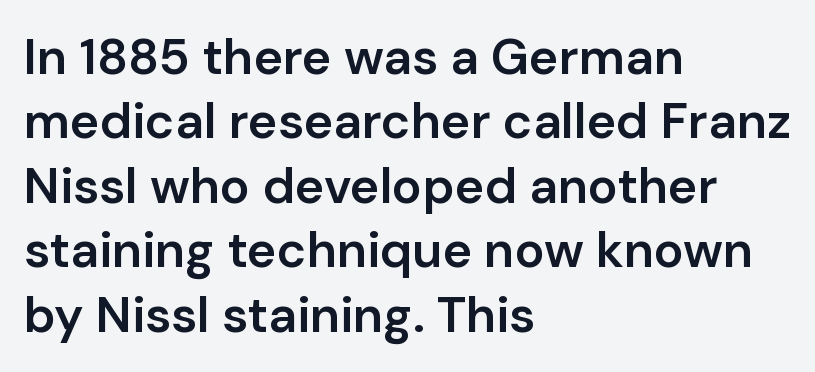
This rendering features lettering with no underline. The passage shown is semibold, sitting just below true bold. Line starts are locked; line ends wander. Varying glyph widths throughout — classic text-font behaviour. How would I describe the line gaps? Plain and ordinary. This is the regular roman posture of the typeface.
